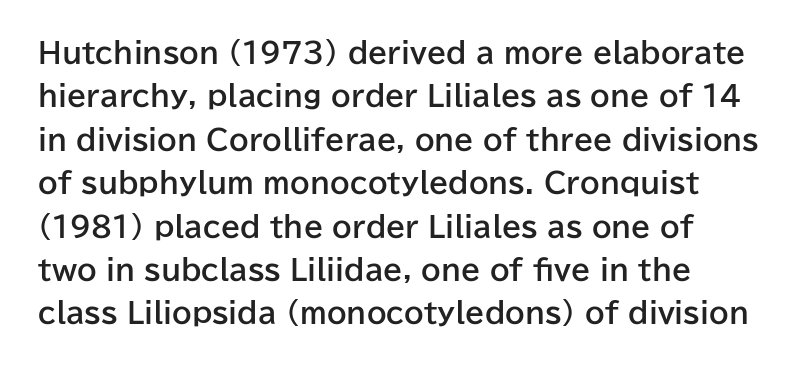
{"serif": "no", "italic": "no", "bold": "yes", "weight": "bold", "width": "normal", "stroke_contrast": "low", "x_height": "medium", "monospaced": "no", "underline": "no", "line_spacing": "normal", "line_spacing_ratio": 1.55, "letter_spacing": "normal", "letter_spacing_em": 0.0, "glyph_px": 28}
